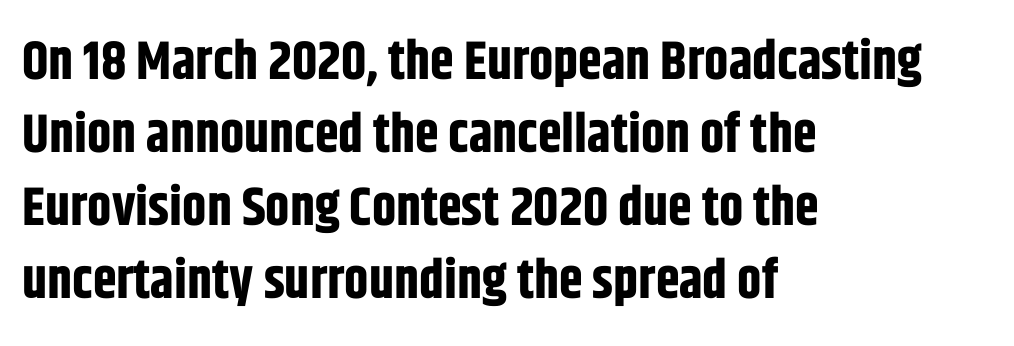
{"serif": "no", "italic": "no", "bold": "yes", "weight": "bold", "width": "condensed", "stroke_contrast": "low", "x_height": "large", "monospaced": "no", "underline": "no", "align": "left", "line_spacing": "normal", "line_spacing_ratio": 1.35, "letter_spacing": "normal", "letter_spacing_em": 0.0, "glyph_px": 54}
